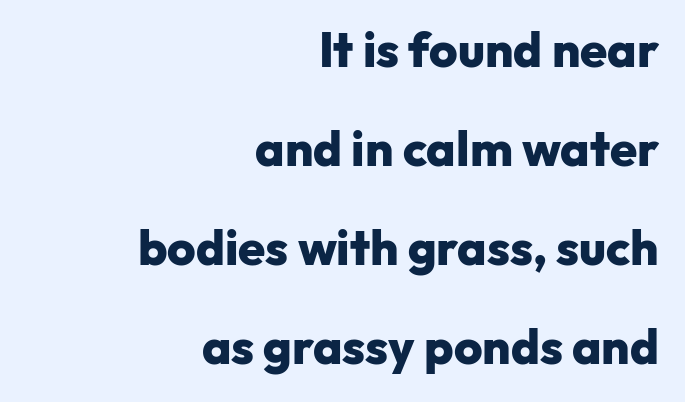
{"serif": "no", "italic": "no", "bold": "yes", "weight": "heavy", "width": "normal", "stroke_contrast": "low", "x_height": "medium", "monospaced": "no", "underline": "no", "align": "right", "line_spacing": "loose", "line_spacing_ratio": 2.02, "letter_spacing": "normal", "letter_spacing_em": 0.0, "glyph_px": 49}
